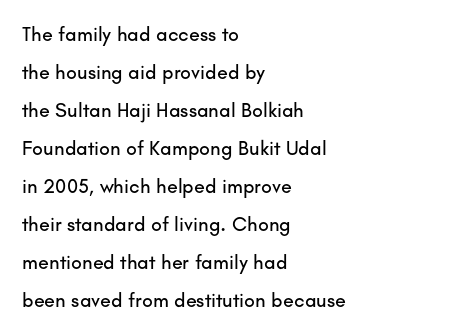
{"italic": "no", "underline": "no", "align": "left", "line_spacing": "loose", "line_spacing_ratio": 1.9, "letter_spacing": "normal", "letter_spacing_em": 0.0, "glyph_px": 20}
